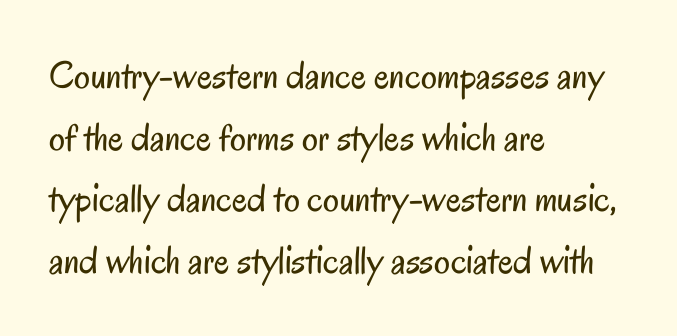
The image shows 40 px regular-weight, condensed sans-serif type, upright; set left-aligned, normal line spacing (1.54x), normal letter spacing, not underlined; low stroke contrast and a small x-height.
